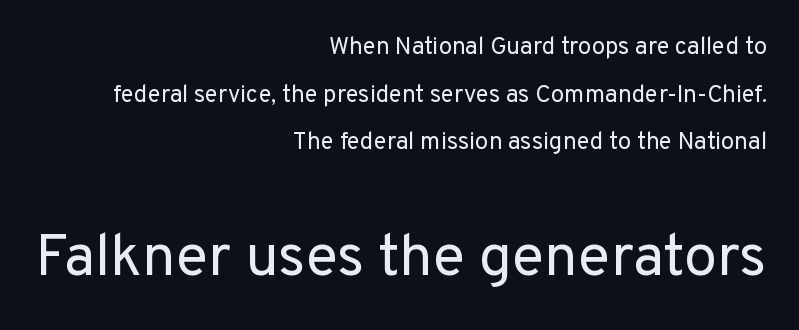
The image shows 59 px regular-weight sans-serif type, upright; set right-aligned, loose line spacing (1.98x), normal letter spacing, not underlined; the second (bottom) block is 2.46x larger; low stroke contrast and a medium x-height.
